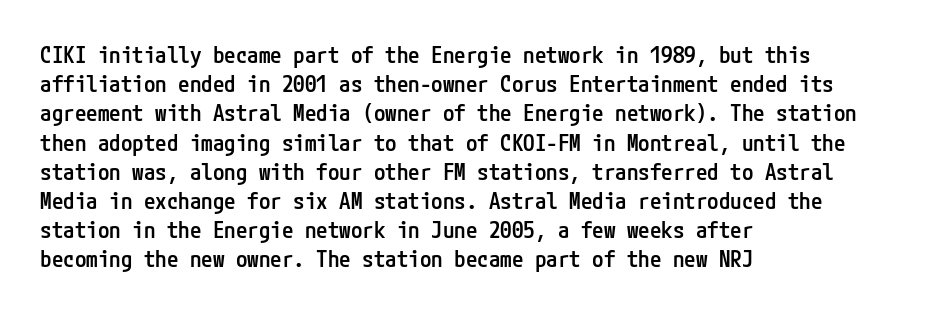
Q: Is the text bold? A: Semi-bold.
Q: Is the text italic (slanted)? A: No, it is upright.
Q: Is the text underlined? A: No.
Q: How is the paragraph aligned? A: Left-aligned.
Q: Is the spacing between letters normal or unusually wide? A: Normal.
Q: Is the spacing between lines tight, normal or loose? A: Normal.
